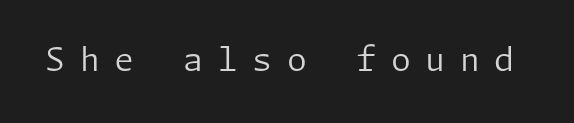
Think standard paragraph weight, or any step lighter than that. Only glyphs here, with clear space below each row. Check where the strokes stop: nothing finishes them off — pure sans. Glyph-to-glyph distance is far greater than everyday printed text. Ordinary non-slanted type is in use.
